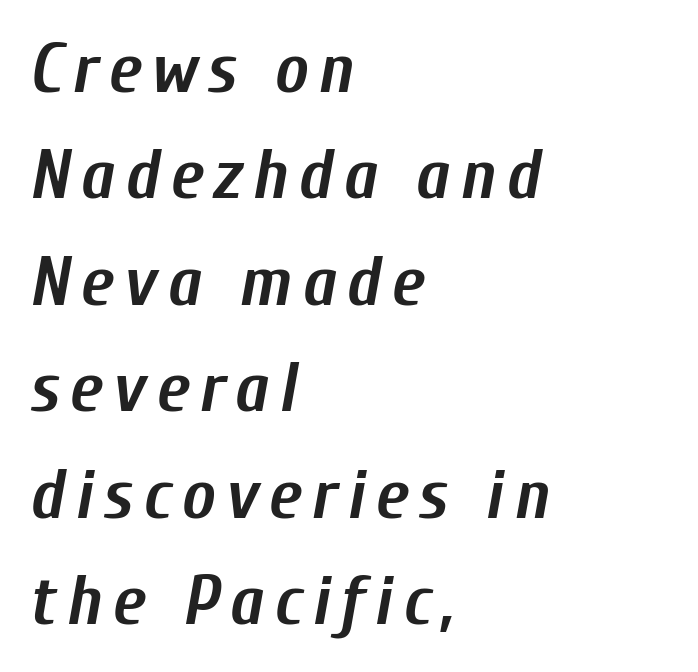
The image shows 71 px semibold, condensed type, italic (leaning right); set left-aligned, normal line spacing (1.5x), not underlined; low stroke contrast and a medium x-height.
